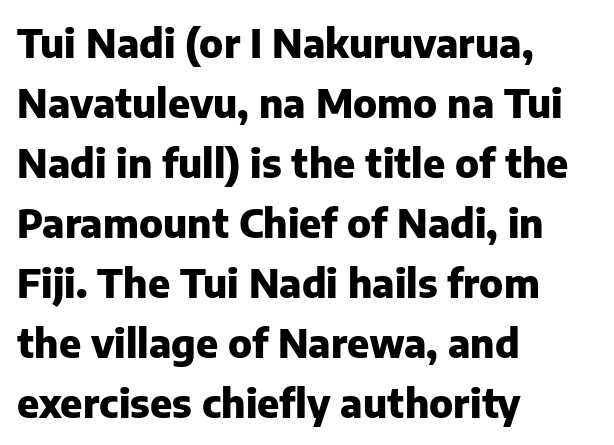
The face used here is a sans, in the tradition of grotesques and geometrics. The specimen omits any rule beneath the text block's lines. Summary of weight: heavy, a full bold. Each new line begins a customary step beneath the previous one. Quick note: not italic, upright.
